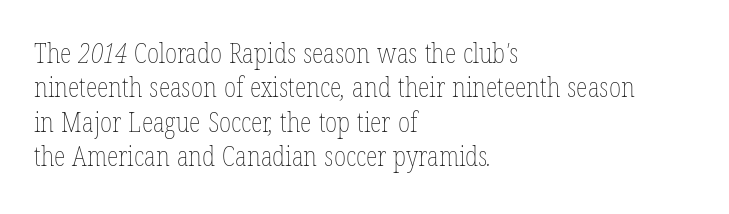
{"bold": "no", "underline": "no", "align": "left", "line_spacing": "normal", "line_spacing_ratio": 1.27, "letter_spacing": "normal", "letter_spacing_em": 0.0, "glyph_px": 27}
